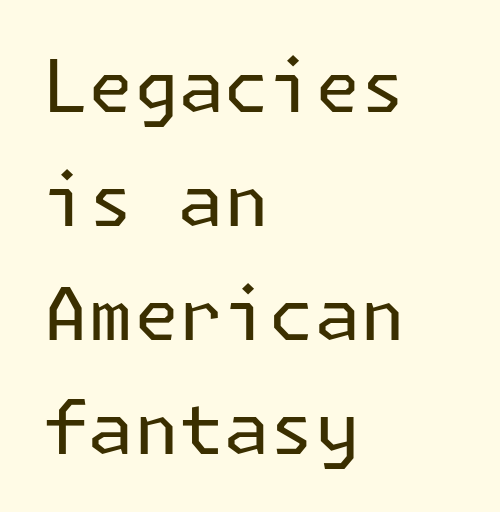
Compared with a typical body face, this is equally light or lighter still. Letters rest on an invisible, unmarked baseline. Between one letter and the next there's only the usual sliver of space. Quick note: interline space is typical. All the whitespace from short lines collects on the right. The typeface chosen for these lines omits serifs.
